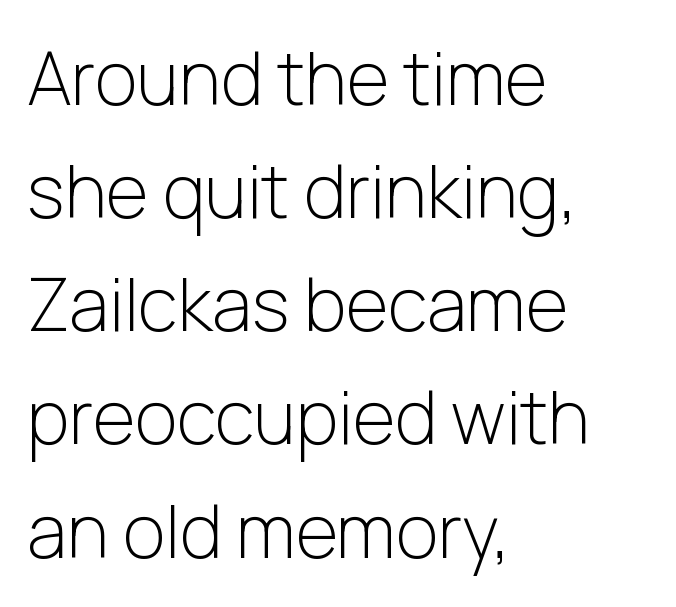
Q: Is the text bold? A: No.
Q: Is the text italic (slanted)? A: No, it is upright.
Q: Is the typeface a serif or a sans-serif typeface? A: Sans-serif.
Q: Is the text underlined? A: No.
Q: How is the paragraph aligned? A: Left-aligned.
Q: Is the spacing between letters normal or unusually wide? A: Normal.
Q: Is the spacing between lines tight, normal or loose? A: Normal.
Q: Width (condensed, normal, or wide)? A: Normal.
Q: Stroke contrast? A: Low.
Q: x-height? A: Medium.
Q: Monospaced? A: No.
